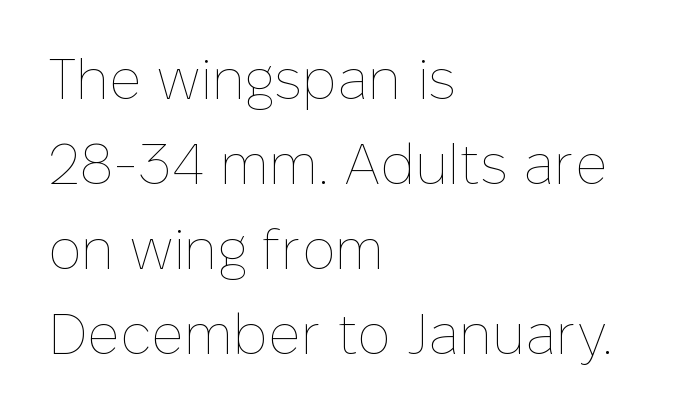
The image shows 56 px thin type, upright; set left-aligned, normal line spacing (1.52x), normal letter spacing, not underlined; low stroke contrast and a medium x-height.
